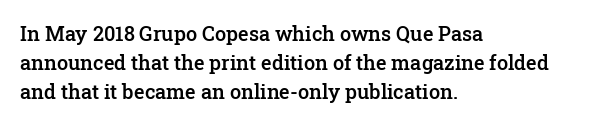
The image shows 20 px text type, upright; set left-aligned, normal line spacing (1.44x), normal letter spacing, not underlined.
